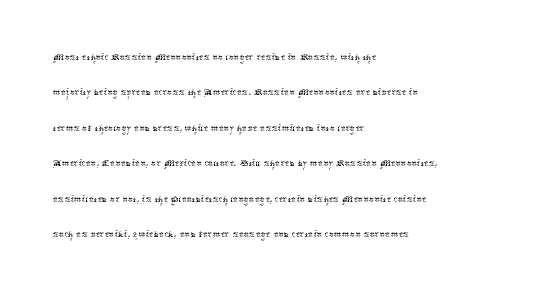
The image shows 25 px text type, upright; set left-aligned, normal line spacing (1.42x), normal letter spacing, not underlined.
